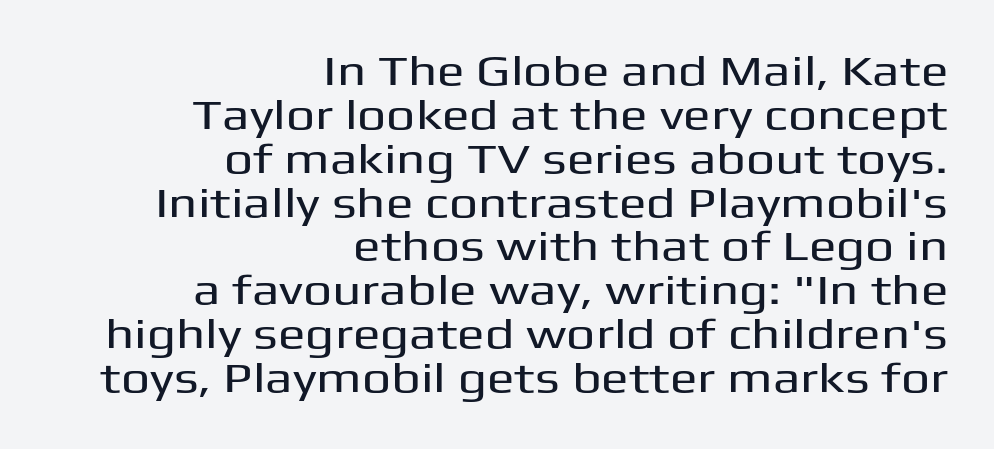
Q: Is the text italic (slanted)? A: No, it is upright.
Q: Is the typeface a serif or a sans-serif typeface? A: Sans-serif.
Q: Is the text underlined? A: No.
Q: How is the paragraph aligned? A: Right-aligned.
Q: Is the spacing between letters normal or unusually wide? A: Normal.
Q: Is the spacing between lines tight, normal or loose? A: Tight.
Q: Width (condensed, normal, or wide)? A: Wide.
Q: Stroke contrast? A: Medium.
Q: x-height? A: Medium.
Q: Monospaced? A: No.
